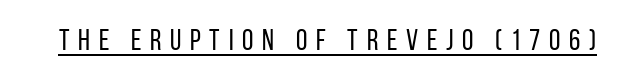
The image shows 29 px regular-weight, condensed sans-serif type, upright; set unusually wide letter spacing (+0.3 em), underlined; low stroke contrast and a large x-height.
